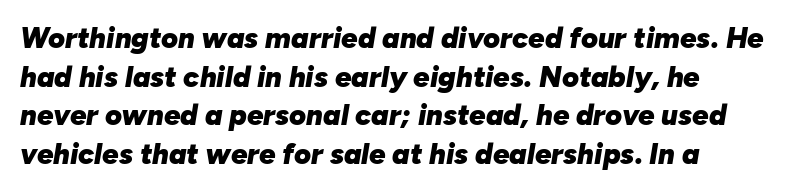
The letterforms sit shoulder to shoulder at normal distance. Would a proofreader flag this as italicized? Yes. You could not count columns in this text — the font is proportionally spaced. These lines carry a lot of weight — the face is fully bold. The glyphs are unaccompanied by any horizontal stroke below them. Reading down the block, your eye returns to a fixed left position each line.
